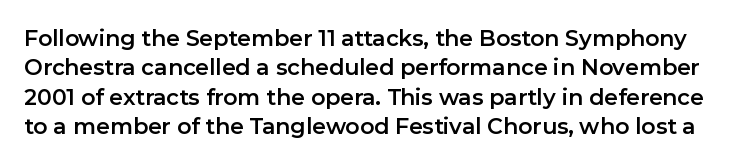
{"italic": "no", "underline": "no", "line_spacing": "normal", "line_spacing_ratio": 1.34, "letter_spacing": "normal", "letter_spacing_em": 0.0, "glyph_px": 22}
